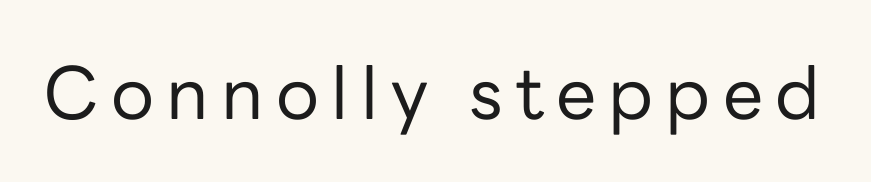
{"serif": "no", "italic": "no", "bold": "no", "weight": "regular", "width": "normal", "stroke_contrast": "low", "x_height": "medium", "monospaced": "no", "underline": "no", "glyph_px": 72}
